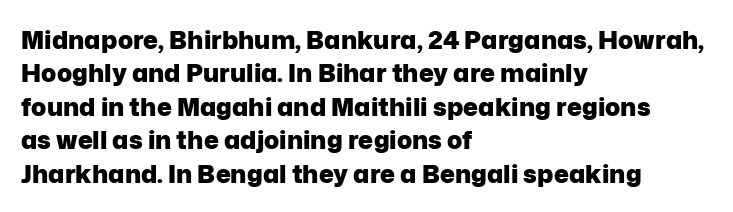
Q: Is the text bold? A: Yes.
Q: Is the text italic (slanted)? A: No, it is upright.
Q: Is the text underlined? A: No.
Q: How is the paragraph aligned? A: Left-aligned.
Q: Is the spacing between letters normal or unusually wide? A: Normal.
Q: Is the spacing between lines tight, normal or loose? A: Normal.
